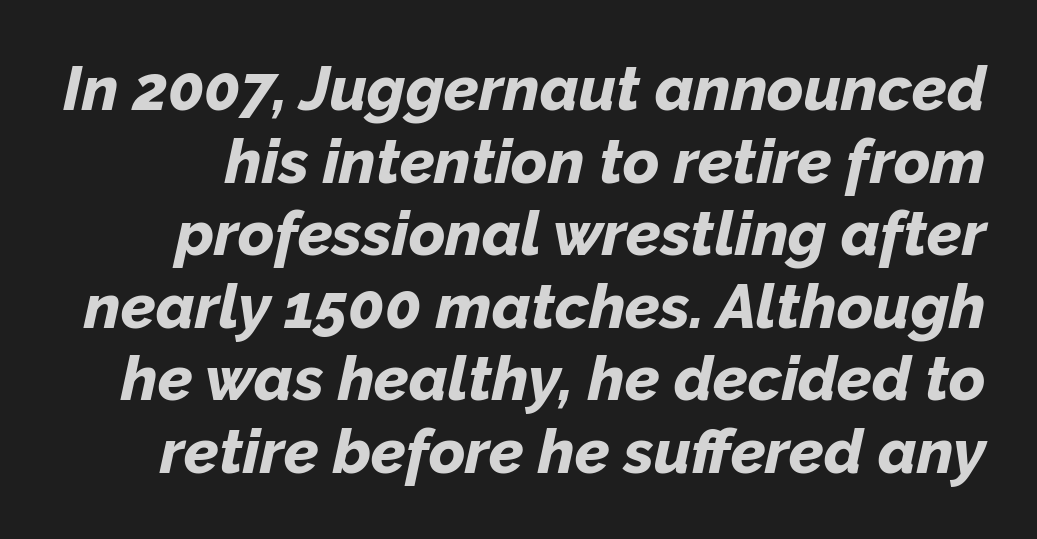
{"italic": "yes", "lean": "right", "slant_degrees": 12, "bold": "yes", "weight": "bold", "width": "normal", "stroke_contrast": "low", "x_height": "medium", "monospaced": "no", "underline": "no", "line_spacing_ratio": 1.17, "letter_spacing": "normal", "letter_spacing_em": 0.0, "glyph_px": 62}
